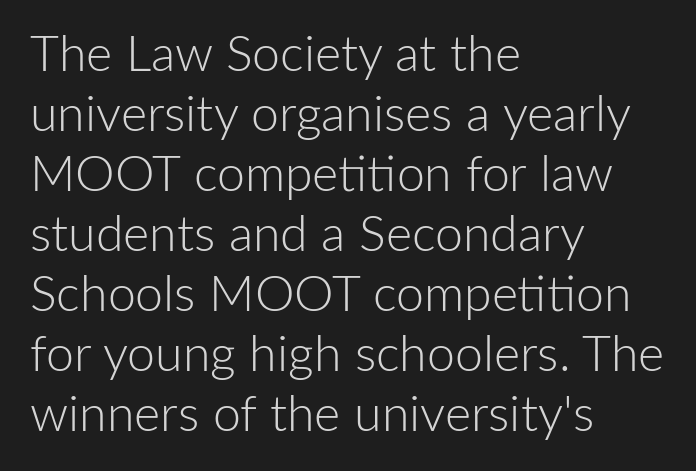
{"serif": "no", "italic": "no", "bold": "no", "weight": "light", "width": "normal", "stroke_contrast": "low", "x_height": "medium", "monospaced": "no", "underline": "no", "align": "left", "line_spacing_ratio": 1.2, "letter_spacing": "normal", "letter_spacing_em": 0.0, "glyph_px": 50}
